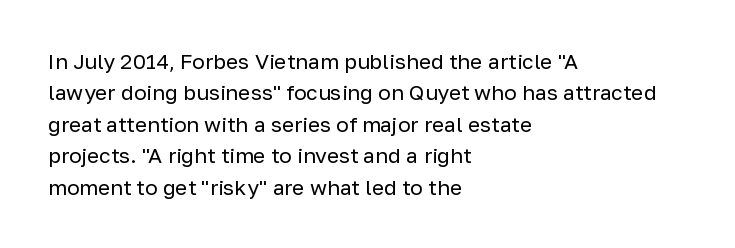
The image shows 21 px text type, upright; set left-aligned, normal line spacing (1.5x), normal letter spacing, not underlined.
